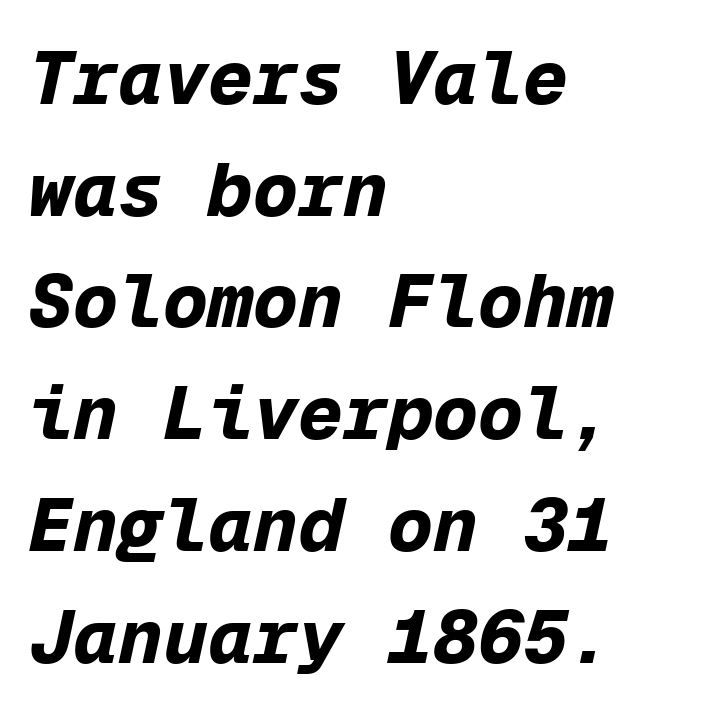
Q: Is the text bold? A: Yes.
Q: Is the text italic (slanted)? A: Yes, it leans right by about 12 degrees.
Q: Is the text underlined? A: No.
Q: How is the paragraph aligned? A: Left-aligned.
Q: Is the spacing between letters normal or unusually wide? A: Normal.
Q: Is the spacing between lines tight, normal or loose? A: Normal.
Q: Width (condensed, normal, or wide)? A: Normal.
Q: Stroke contrast? A: Low.
Q: x-height? A: Medium.
Q: Monospaced? A: Yes.
